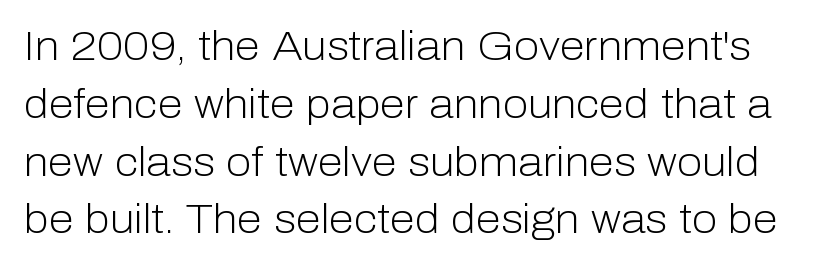
Q: Is the text bold? A: No.
Q: Is the text italic (slanted)? A: No, it is upright.
Q: Is the typeface a serif or a sans-serif typeface? A: Sans-serif.
Q: Is the text underlined? A: No.
Q: Is the spacing between letters normal or unusually wide? A: Normal.
Q: Is the spacing between lines tight, normal or loose? A: Normal.
Q: Width (condensed, normal, or wide)? A: Normal.
Q: Stroke contrast? A: Low.
Q: x-height? A: Medium.
Q: Monospaced? A: No.
